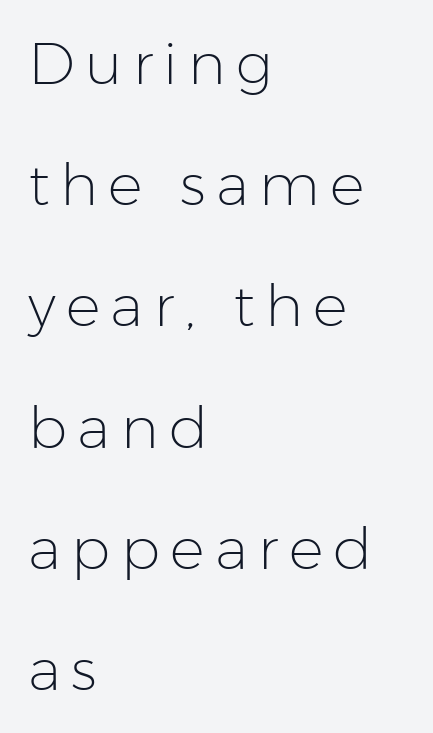
The image shows 58 px light sans-serif type, upright; set left-aligned, loose line spacing (2.09x), not underlined; low stroke contrast and a medium x-height.
